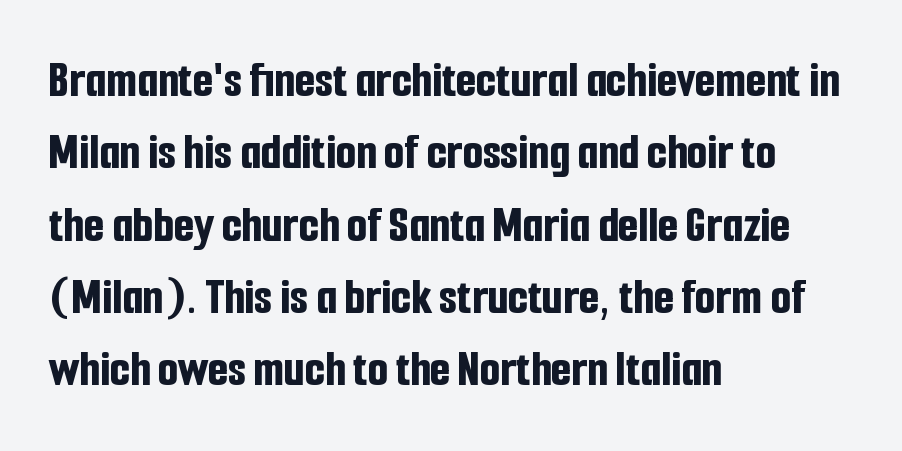
{"serif": "no", "italic": "no", "bold": "yes", "weight": "bold", "width": "condensed", "stroke_contrast": "low", "x_height": "medium", "monospaced": "no", "underline": "no", "align": "left", "line_spacing": "normal", "line_spacing_ratio": 1.39, "letter_spacing": "normal", "letter_spacing_em": 0.0, "glyph_px": 52}
